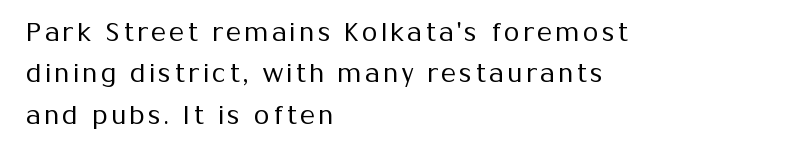
{"italic": "no", "bold": "no", "underline": "no", "align": "left", "line_spacing": "normal", "line_spacing_ratio": 1.66, "glyph_px": 25}
